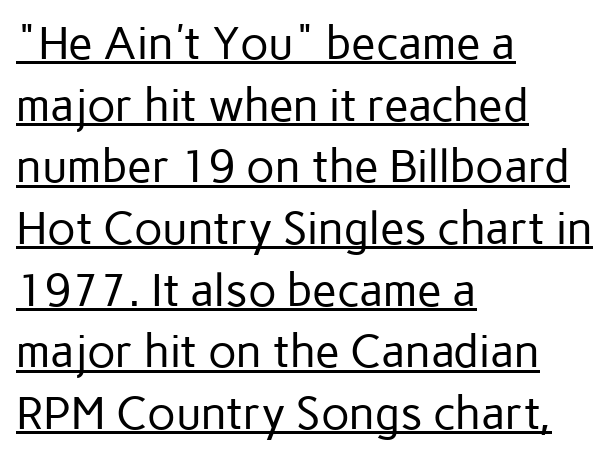
Q: Is the text bold? A: No.
Q: Is the text italic (slanted)? A: No, it is upright.
Q: Is the typeface a serif or a sans-serif typeface? A: Sans-serif.
Q: Is the text underlined? A: Yes.
Q: How is the paragraph aligned? A: Left-aligned.
Q: Is the spacing between letters normal or unusually wide? A: Normal.
Q: Is the spacing between lines tight, normal or loose? A: Normal.
Q: Width (condensed, normal, or wide)? A: Normal.
Q: Stroke contrast? A: Low.
Q: x-height? A: Medium.
Q: Monospaced? A: No.
